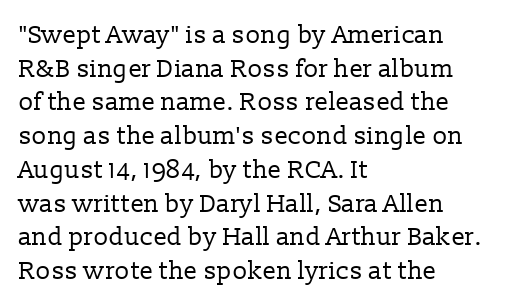
Q: Is the text bold? A: No.
Q: Is the text italic (slanted)? A: No, it is upright.
Q: Is the text underlined? A: No.
Q: How is the paragraph aligned? A: Left-aligned.
Q: Is the spacing between letters normal or unusually wide? A: Normal.
Q: Is the spacing between lines tight, normal or loose? A: Normal.
